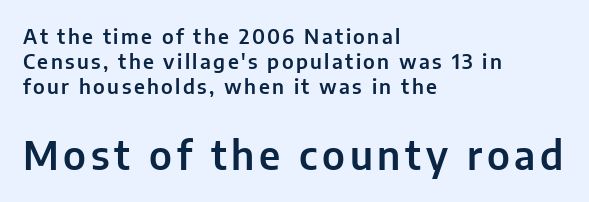
Which of the two is more prominent by size? The second, at the bottom. A roman cut, with each character standing at attention. Reading down the block, your eye returns to a fixed left position each line. The passage shown is not underscored anywhere. Each letter keeps its own natural width here, so spacing adapts to shape.
